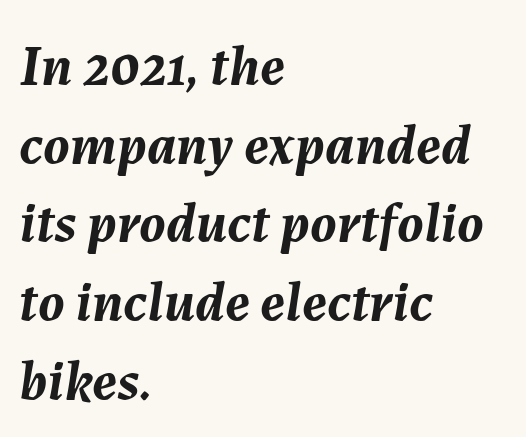
Only glyphs here, with clear space below each row. Is this a fixed-width face? No — the glyphs have proportional, varying widths. A normal amount of white space separates one row of letters from the next. Nothing unusual about the tracking: characters are spaced as the font intends. Strong, thick strokes mark this as bold type. All the whitespace from short lines collects on the right.
